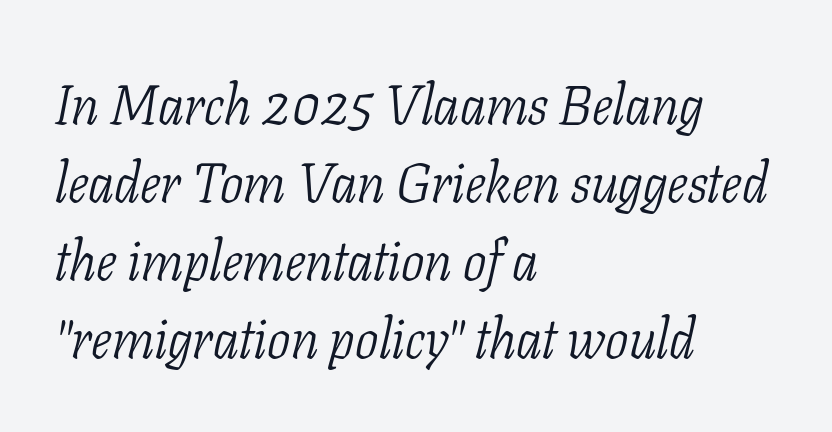
Q: Is the text bold? A: No.
Q: Is the text italic (slanted)? A: Yes, it leans right by about 11 degrees.
Q: Is the typeface a serif or a sans-serif typeface? A: Serif.
Q: Is the text underlined? A: No.
Q: How is the paragraph aligned? A: Left-aligned.
Q: Is the spacing between letters normal or unusually wide? A: Normal.
Q: Is the spacing between lines tight, normal or loose? A: Normal.
Q: Width (condensed, normal, or wide)? A: Condensed.
Q: Stroke contrast? A: Low.
Q: x-height? A: Medium.
Q: Monospaced? A: No.
